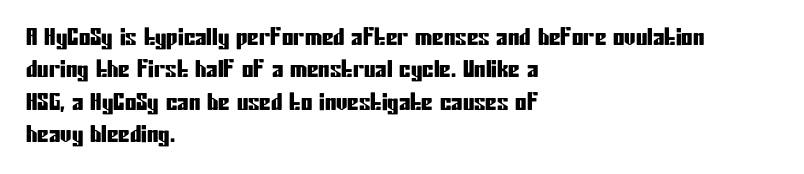
{"italic": "no", "underline": "no", "align": "left", "line_spacing": "normal", "line_spacing_ratio": 1.41, "letter_spacing": "normal", "letter_spacing_em": 0.0, "glyph_px": 23}
